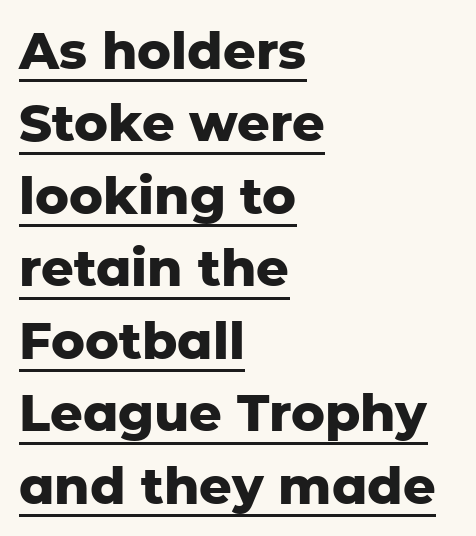
The specimen reads as upright at a glance. Chunky letters — that's bold for sure. The letters carry no serifs — their stems end cleanly without finishing strokes. How would I describe the line gaps? Plain and ordinary.
